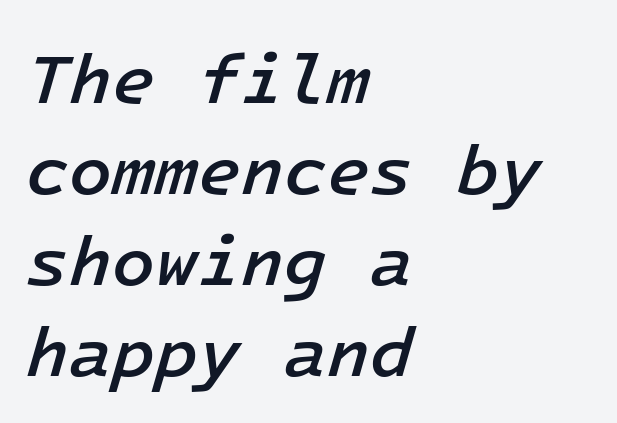
Q: Is the text bold? A: Semi-bold.
Q: Is the text italic (slanted)? A: Yes, it leans right by about 16 degrees.
Q: Is the text underlined? A: No.
Q: How is the paragraph aligned? A: Left-aligned.
Q: Is the spacing between letters normal or unusually wide? A: Normal.
Q: Is the spacing between lines tight, normal or loose? A: Normal.
Q: Width (condensed, normal, or wide)? A: Normal.
Q: Stroke contrast? A: Low.
Q: x-height? A: Medium.
Q: Monospaced? A: Yes.
